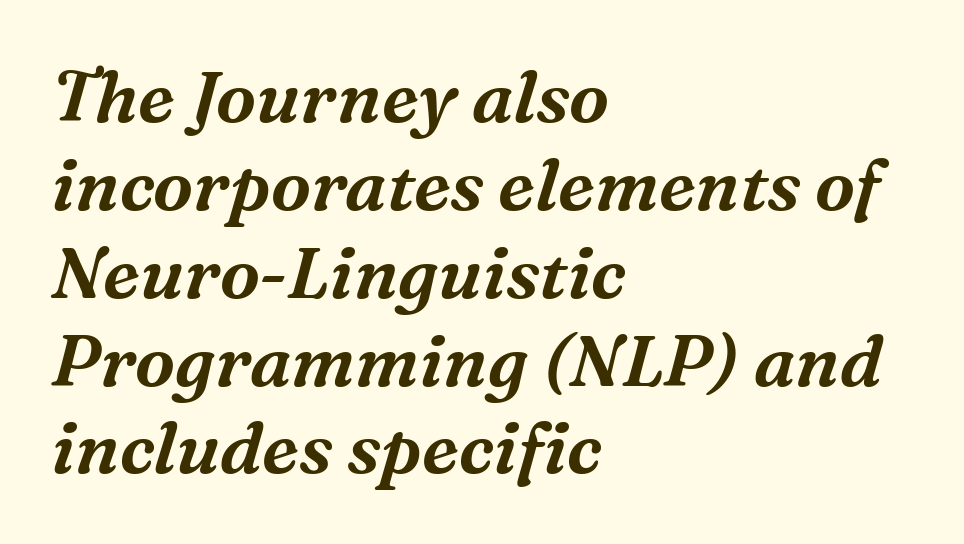
Q: Is the text italic (slanted)? A: Yes, it leans right by about 16 degrees.
Q: Is the typeface a serif or a sans-serif typeface? A: Serif.
Q: Is the text underlined? A: No.
Q: How is the paragraph aligned? A: Left-aligned.
Q: Is the spacing between letters normal or unusually wide? A: Normal.
Q: Width (condensed, normal, or wide)? A: Normal.
Q: Stroke contrast? A: Medium.
Q: x-height? A: Medium.
Q: Monospaced? A: No.
